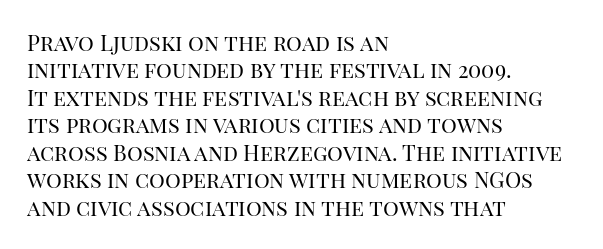
Counters stay open thanks to moderate or lighter strokes. All the whitespace from short lines collects on the right. Normally led — the rows are evenly, conventionally spaced. The glyphs are unaccompanied by any horizontal stroke below them.
